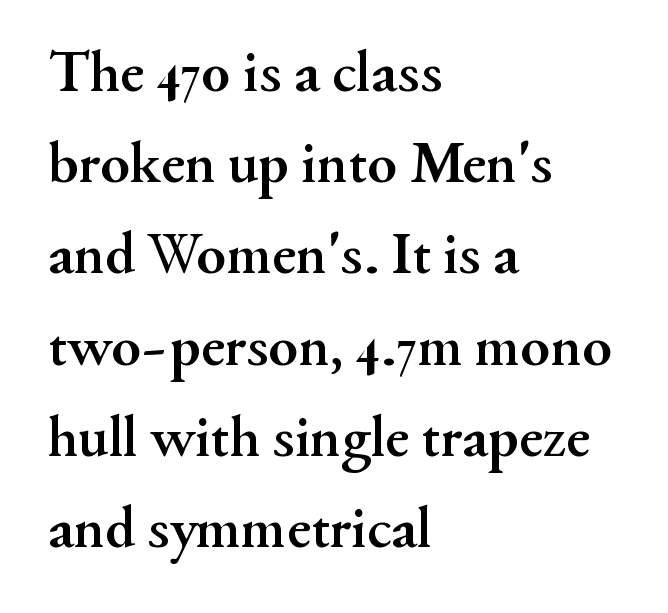
Line starts are locked; line ends wander. Students, note that the glyphs here touch the page at normal intervals. Strong, thick strokes mark this as bold type. Reading down the column, the eye jumps a familiar distance to each next line. Any mark beneath the type? The region is blank.
